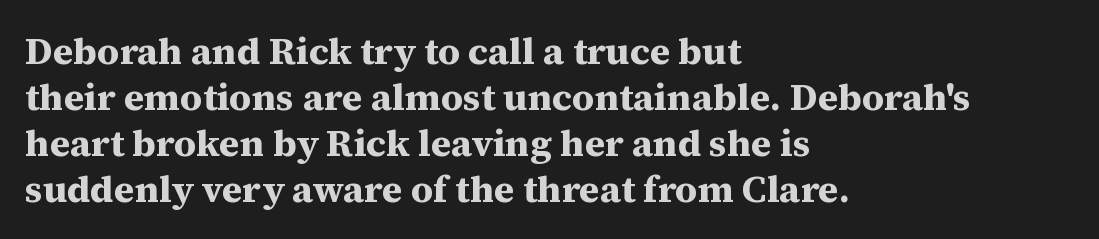
{"serif": "yes", "italic": "no", "bold": "yes", "weight": "bold", "width": "normal", "stroke_contrast": "medium", "x_height": "medium", "monospaced": "no", "underline": "no", "align": "left", "line_spacing_ratio": 1.21, "letter_spacing": "normal", "letter_spacing_em": 0.0, "glyph_px": 38}
